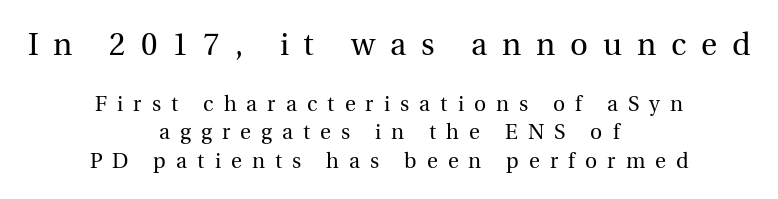
The image shows 31 px regular-weight serif type, upright; set centered, normal line spacing (1.34x), unusually wide letter spacing (+0.48 em), not underlined; the first (top) block is 1.48x larger; a medium x-height.
